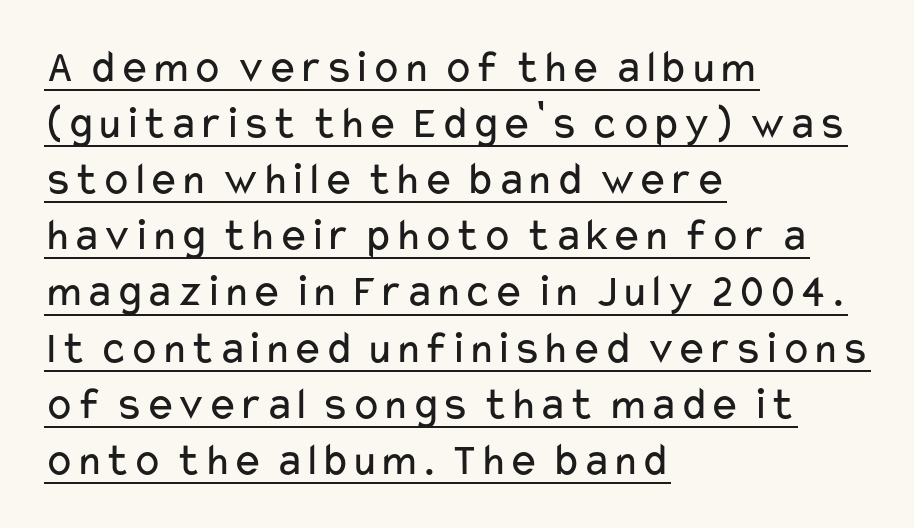
The image shows 46 px regular-weight, wide sans-serif type, upright; set left-aligned, line spacing 1.22x, normal letter spacing, underlined; low stroke contrast and a medium x-height.
